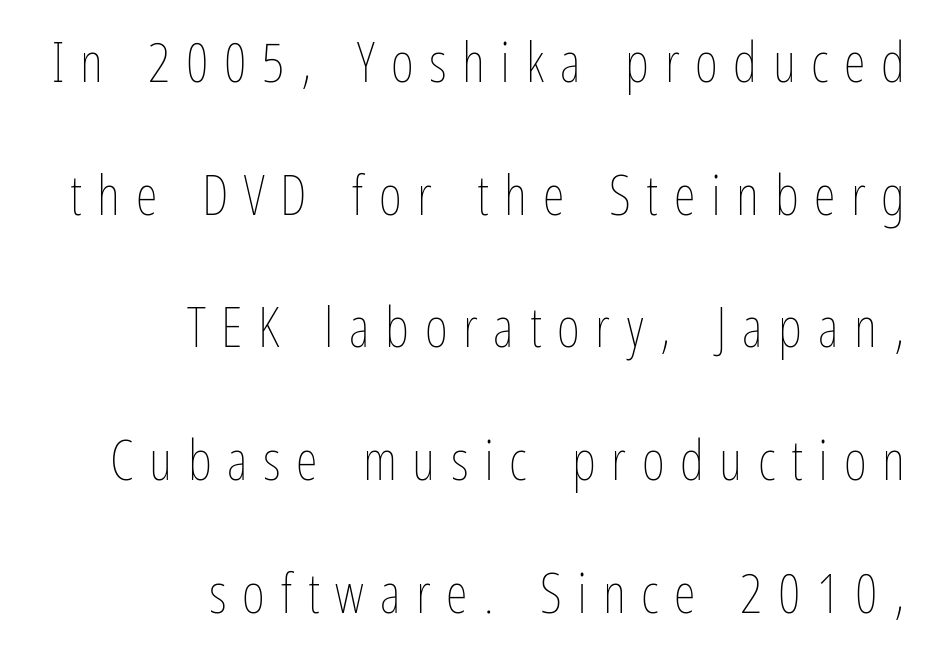
Q: Is the text bold? A: No.
Q: Is the text italic (slanted)? A: No, it is upright.
Q: Is the text underlined? A: No.
Q: How is the paragraph aligned? A: Right-aligned.
Q: Is the spacing between letters normal or unusually wide? A: Unusually wide.
Q: Is the spacing between lines tight, normal or loose? A: Loose.
Q: Width (condensed, normal, or wide)? A: Condensed.
Q: Stroke contrast? A: Low.
Q: x-height? A: Medium.
Q: Monospaced? A: No.
